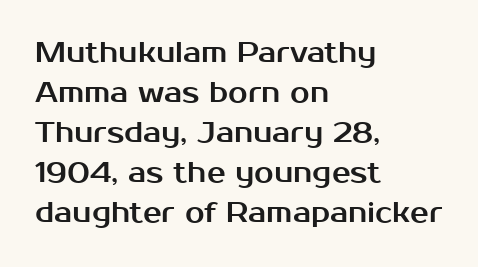
{"serif": "no", "italic": "no", "width": "normal", "stroke_contrast": "medium", "x_height": "medium", "monospaced": "no", "underline": "no", "align": "left", "line_spacing": "normal", "line_spacing_ratio": 1.43, "letter_spacing": "normal", "letter_spacing_em": 0.0, "glyph_px": 28}
